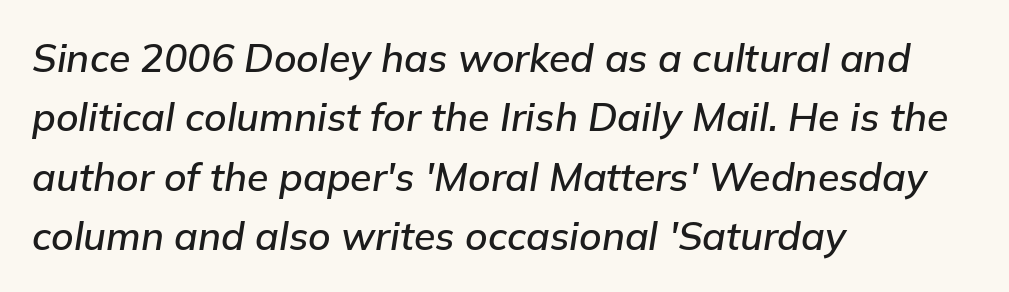
The image shows 39 px text type, italic (leaning right); set left-aligned, normal line spacing (1.52x), normal letter spacing, not underlined; low stroke contrast and a medium x-height.
